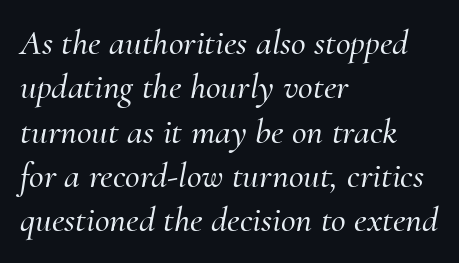
{"serif": "yes", "italic": "yes", "lean": "right", "slant_degrees": 10, "width": "normal", "stroke_contrast": "medium", "x_height": "small", "monospaced": "no", "underline": "no", "align": "left", "line_spacing_ratio": 1.23, "letter_spacing": "normal", "letter_spacing_em": 0.0, "glyph_px": 36}
